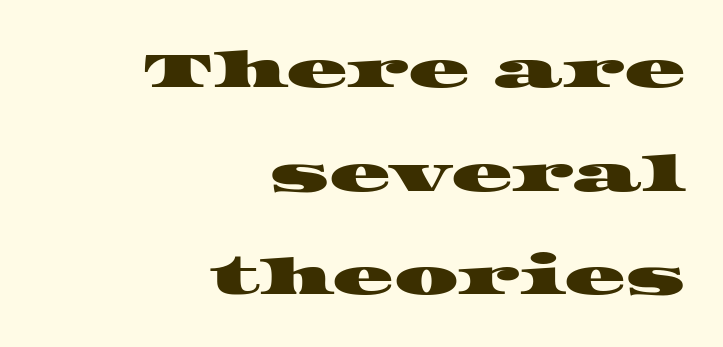
Q: Is the typeface a serif or a sans-serif typeface? A: Serif.
Q: Is the text underlined? A: No.
Q: How is the paragraph aligned? A: Right-aligned.
Q: Is the spacing between letters normal or unusually wide? A: Normal.
Q: Is the spacing between lines tight, normal or loose? A: Loose.
Q: Width (condensed, normal, or wide)? A: Wide.
Q: Stroke contrast? A: High.
Q: x-height? A: Large.
Q: Monospaced? A: No.
